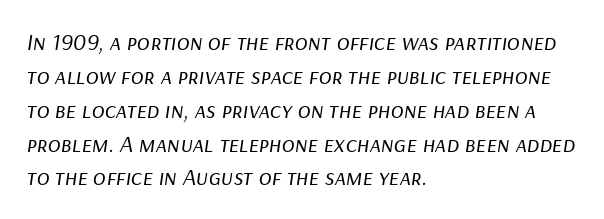
The image shows 24 px text type, italic (leaning right); set left-aligned, normal line spacing (1.41x), normal letter spacing, not underlined.
